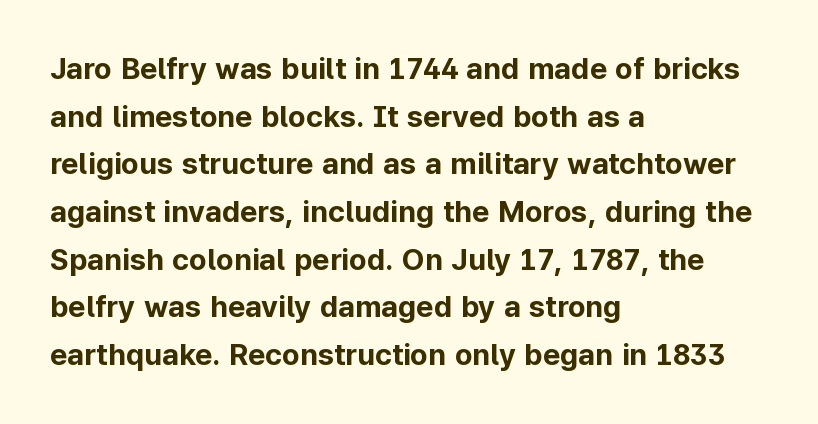
{"serif": "no", "italic": "no", "bold": "yes", "weight": "bold", "width": "normal", "stroke_contrast": "low", "x_height": "medium", "monospaced": "no", "underline": "no", "align": "left", "line_spacing": "normal", "line_spacing_ratio": 1.59, "letter_spacing": "normal", "letter_spacing_em": 0.0, "glyph_px": 30}
